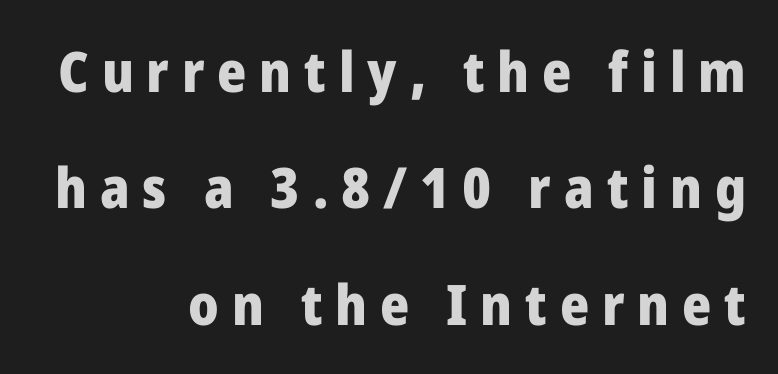
Q: Is the text bold? A: Yes.
Q: Is the text italic (slanted)? A: No, it is upright.
Q: Is the typeface a serif or a sans-serif typeface? A: Sans-serif.
Q: Is the text underlined? A: No.
Q: How is the paragraph aligned? A: Right-aligned.
Q: Is the spacing between letters normal or unusually wide? A: Unusually wide.
Q: Is the spacing between lines tight, normal or loose? A: Loose.
Q: Width (condensed, normal, or wide)? A: Normal.
Q: Stroke contrast? A: Low.
Q: x-height? A: Medium.
Q: Monospaced? A: No.
